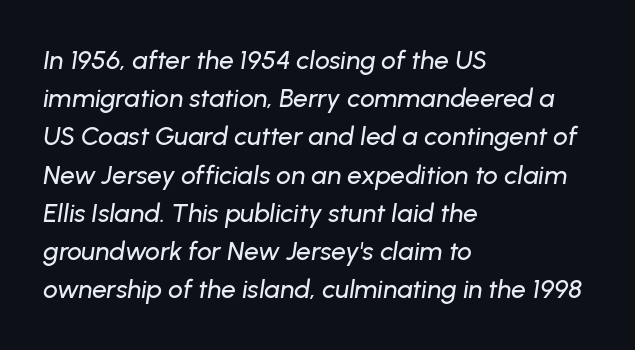
{"italic": "yes", "lean": "right", "slant_degrees": 8, "underline": "no", "align": "left", "line_spacing": "normal", "line_spacing_ratio": 1.47, "letter_spacing": "normal", "letter_spacing_em": 0.0, "glyph_px": 26}
